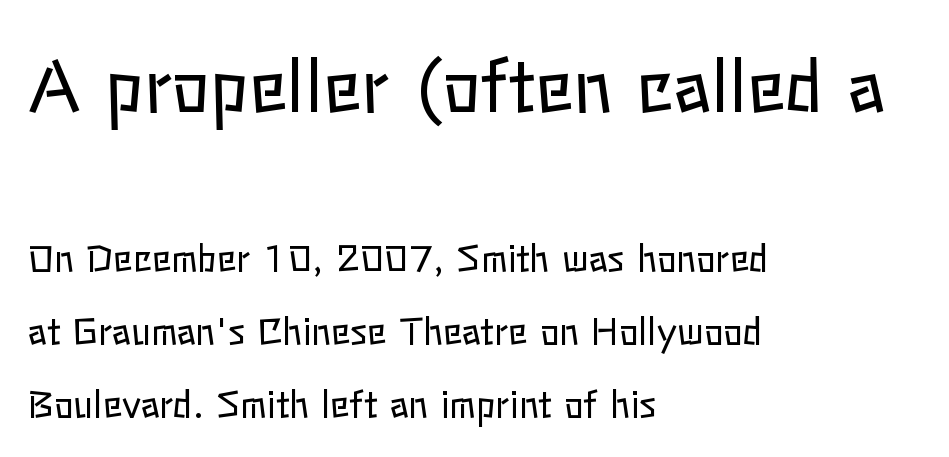
Q: Is the text bold? A: No.
Q: Is the text italic (slanted)? A: No, it is upright.
Q: Is the text underlined? A: No.
Q: How is the paragraph aligned? A: Left-aligned.
Q: Is the spacing between letters normal or unusually wide? A: Normal.
Q: Is the spacing between lines tight, normal or loose? A: Loose.
Q: Which block of text is set in a larger size, the first (top) or the second (bottom)? A: The first (top) one.
Q: Width (condensed, normal, or wide)? A: Normal.
Q: Stroke contrast? A: Low.
Q: x-height? A: Medium.
Q: Monospaced? A: No.
